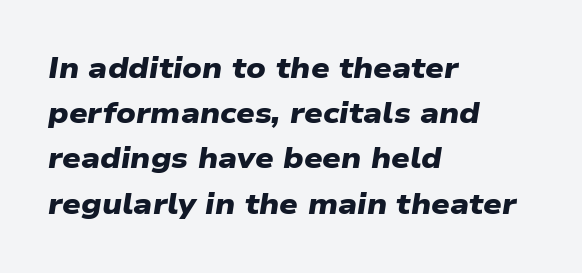
The image shows 29 px heavy, wide sans-serif type; set left-aligned, normal line spacing (1.56x), normal letter spacing, not underlined; low stroke contrast and a medium x-height.
